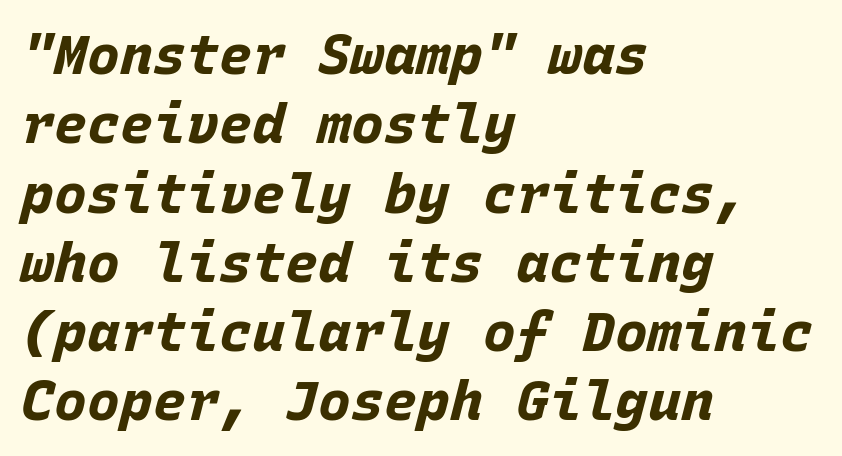
The image shows 55 px bold type, italic (leaning right), monospaced; set left-aligned, normal line spacing (1.26x), normal letter spacing, not underlined; low stroke contrast and a large x-height.
